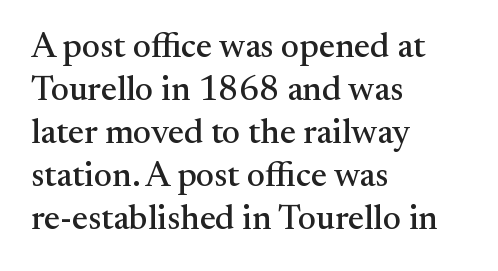
The image shows 35 px serif type, upright; set left-aligned, line spacing 1.23x, normal letter spacing, not underlined; medium stroke contrast and a small x-height.
